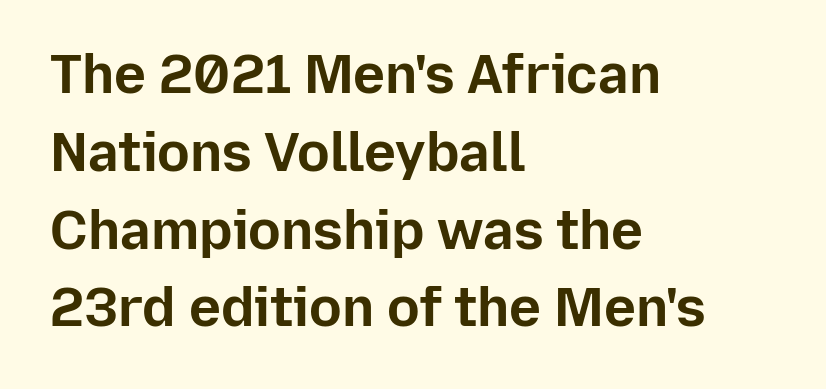
You could not count columns in this text — the font is proportionally spaced. Typeset ragged right — the left edge is the straight one. The lines sit at an ordinary, default distance from one another. You could call the tracking neutral — neither tight nor loose.
